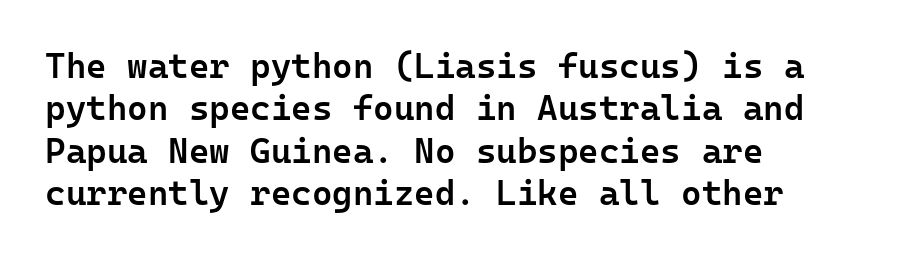
The image shows 35 px semibold sans-serif type, upright, monospaced; set left-aligned, line spacing 1.21x, normal letter spacing, not underlined; low stroke contrast and a medium x-height.
